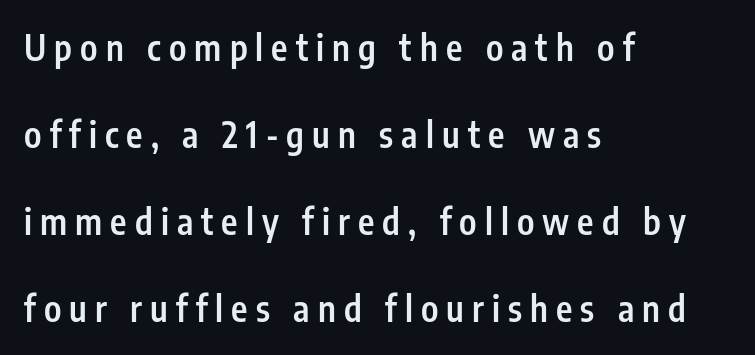
Do the characters align in a grid? No, the font is proportional. Do the letters lean? They stand straight. The area under the type is left untouched. The letters are semibold — heavier than regular but short of a full bold. Casual observation: everything's shoved over to the left.
